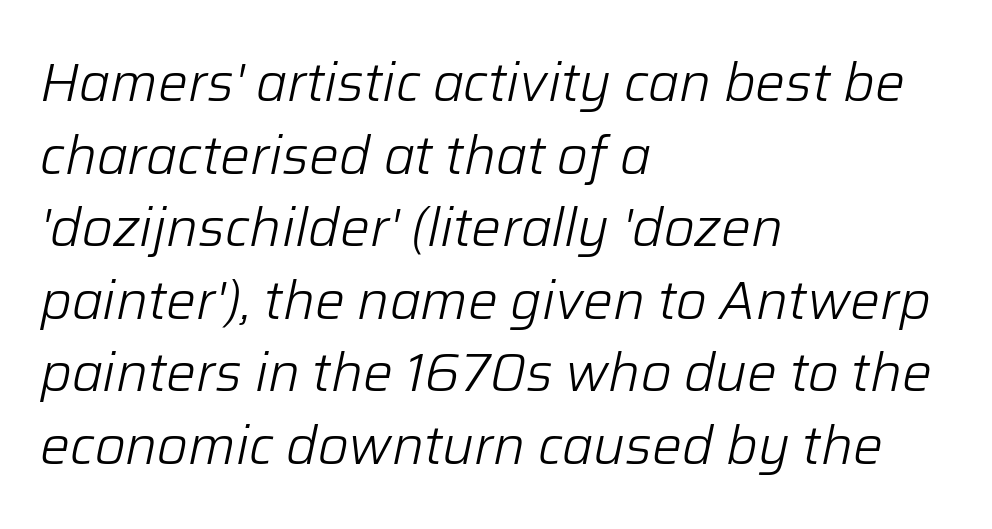
{"italic": "yes", "lean": "right", "slant_degrees": 12, "bold": "no", "weight": "light", "width": "normal", "stroke_contrast": "low", "x_height": "medium", "monospaced": "no", "underline": "no", "align": "left", "line_spacing": "normal", "line_spacing_ratio": 1.37, "letter_spacing": "normal", "letter_spacing_em": 0.0, "glyph_px": 53}
